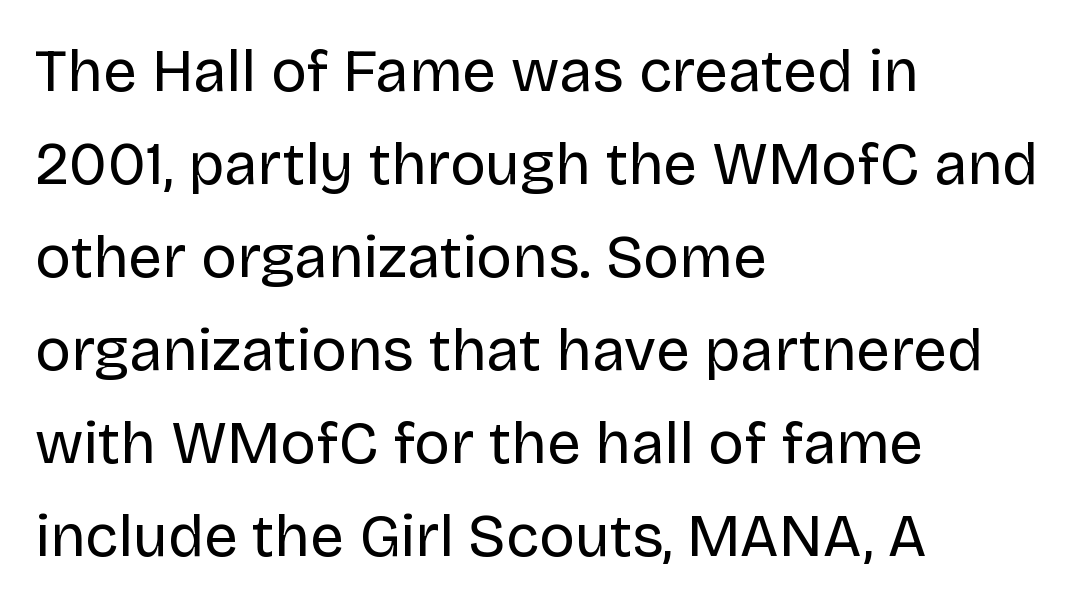
The image shows 60 px regular-weight sans-serif type, upright; set left-aligned, normal line spacing (1.55x), normal letter spacing, not underlined; low stroke contrast and a large x-height.
